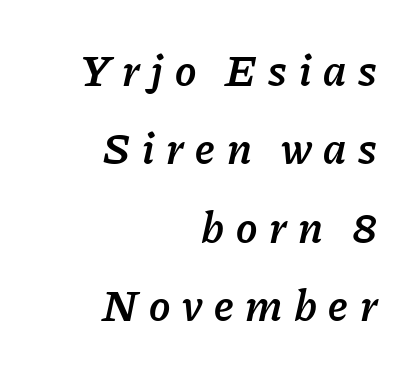
{"italic": "yes", "lean": "right", "slant_degrees": 11, "bold": "semi", "weight": "semibold", "width": "normal", "stroke_contrast": "low", "x_height": "medium", "monospaced": "no", "underline": "no", "align": "right", "line_spacing_ratio": 1.74, "letter_spacing": "wide", "letter_spacing_em": 0.26, "glyph_px": 45}
